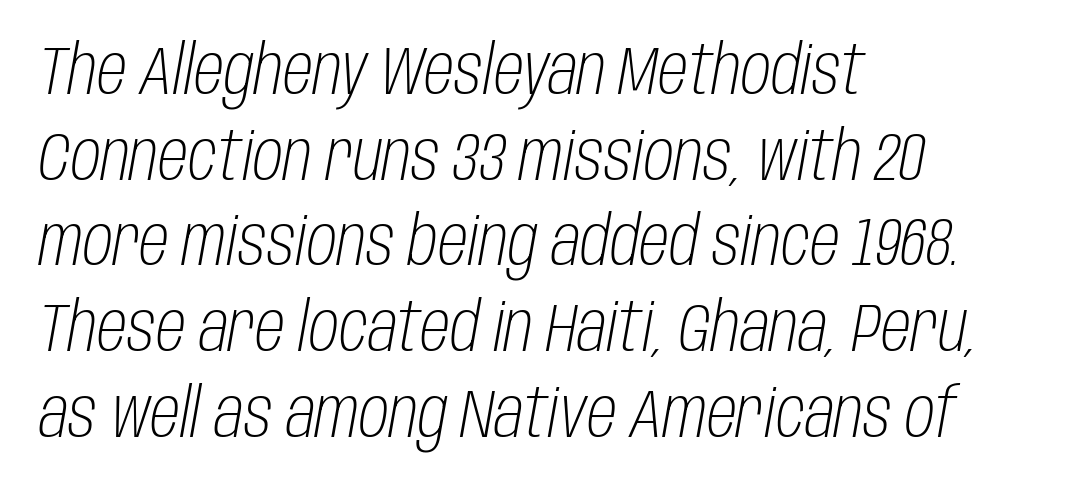
The typesetting does not lean heavy: it is not bold. Proportional: the letters do not fall into vertical columns. Posture: slanted. A typesetter would call this zero additional tracking. The compositor pushed each line to the left boundary.
